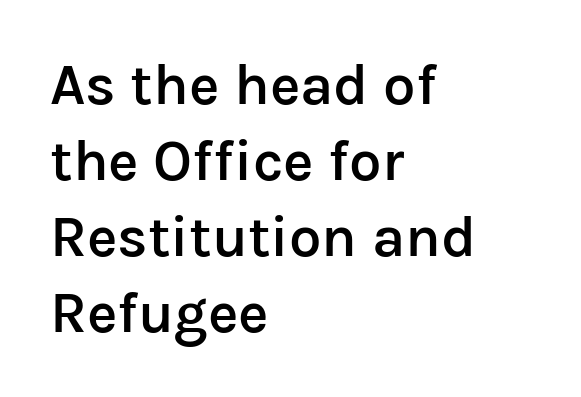
The image shows 58 px semibold sans-serif type, upright; set left-aligned, normal line spacing (1.31x), normal letter spacing, not underlined; low stroke contrast and a medium x-height.
